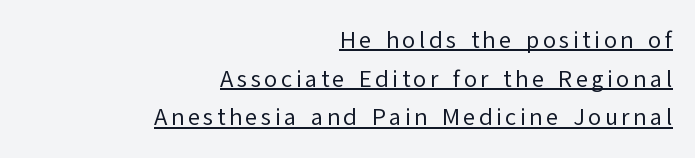
{"italic": "no", "bold": "no", "underline": "yes", "align": "right", "line_spacing": "normal", "line_spacing_ratio": 1.61, "glyph_px": 24}
